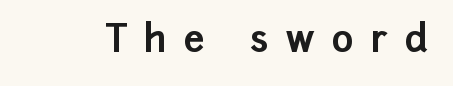
{"serif": "no", "italic": "no", "bold": "yes", "weight": "bold", "width": "normal", "stroke_contrast": "low", "x_height": "medium", "monospaced": "no", "underline": "no", "letter_spacing": "wide", "letter_spacing_em": 0.47, "glyph_px": 37}
